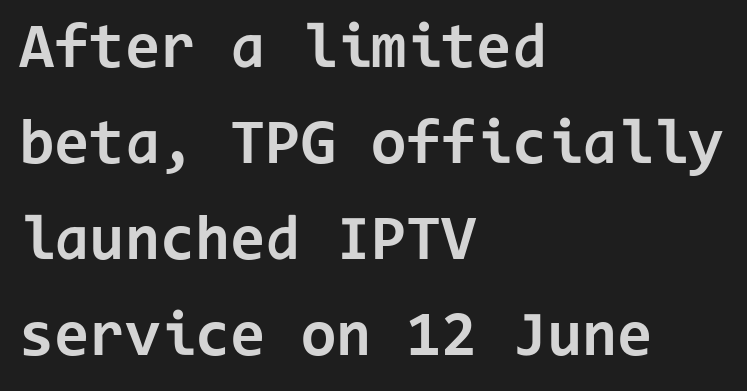
The image shows 64 px bold sans-serif type, upright, monospaced; set left-aligned, normal line spacing (1.5x), normal letter spacing, not underlined; low stroke contrast and a medium x-height.
